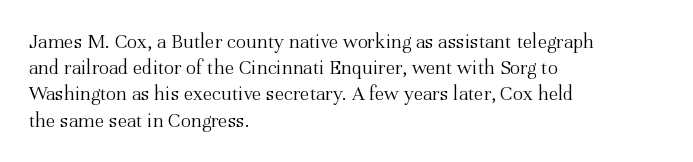
{"italic": "no", "bold": "no", "underline": "no", "align": "left", "line_spacing": "normal", "line_spacing_ratio": 1.25, "letter_spacing": "normal", "letter_spacing_em": 0.0, "glyph_px": 21}
